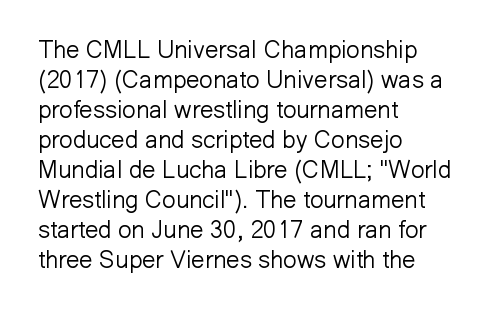
Q: Is the text bold? A: No.
Q: Is the text italic (slanted)? A: No, it is upright.
Q: Is the text underlined? A: No.
Q: How is the paragraph aligned? A: Left-aligned.
Q: Is the spacing between letters normal or unusually wide? A: Normal.
Q: Is the spacing between lines tight, normal or loose? A: Normal.
